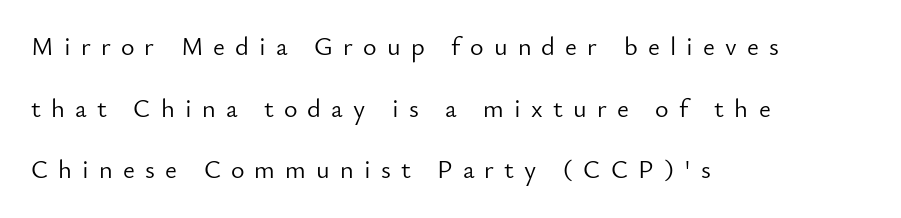
Q: Is the text bold? A: No.
Q: Is the text italic (slanted)? A: No, it is upright.
Q: Is the text underlined? A: No.
Q: How is the paragraph aligned? A: Left-aligned.
Q: Is the spacing between letters normal or unusually wide? A: Unusually wide.
Q: Is the spacing between lines tight, normal or loose? A: Loose.
